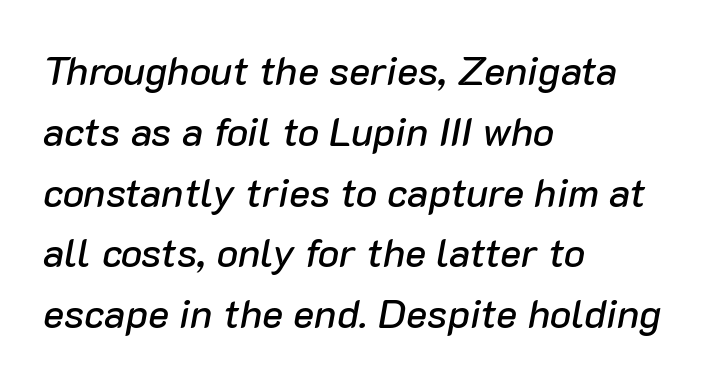
Q: Is the text italic (slanted)? A: Yes, it leans right by about 10 degrees.
Q: Is the text underlined? A: No.
Q: How is the paragraph aligned? A: Left-aligned.
Q: Is the spacing between letters normal or unusually wide? A: Normal.
Q: Is the spacing between lines tight, normal or loose? A: Normal.
Q: Width (condensed, normal, or wide)? A: Normal.
Q: Stroke contrast? A: Low.
Q: x-height? A: Medium.
Q: Monospaced? A: No.
